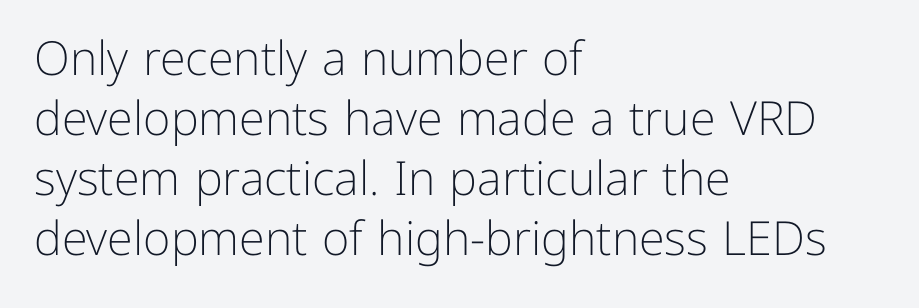
Q: Is the text bold? A: No.
Q: Is the text italic (slanted)? A: No, it is upright.
Q: Is the typeface a serif or a sans-serif typeface? A: Sans-serif.
Q: Is the text underlined? A: No.
Q: How is the paragraph aligned? A: Left-aligned.
Q: Is the spacing between letters normal or unusually wide? A: Normal.
Q: Is the spacing between lines tight, normal or loose? A: Normal.
Q: Width (condensed, normal, or wide)? A: Normal.
Q: Stroke contrast? A: Low.
Q: x-height? A: Medium.
Q: Monospaced? A: No.
